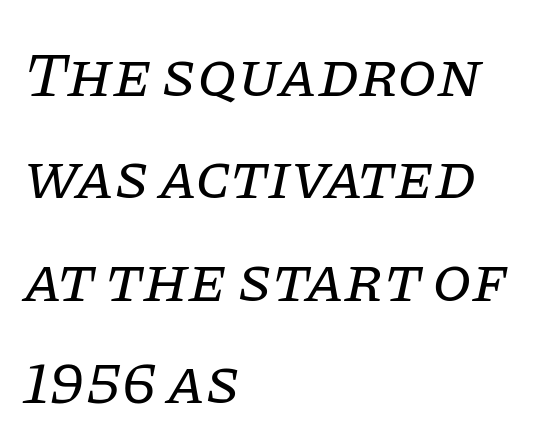
{"serif": "yes", "italic": "yes", "lean": "right", "slant_degrees": 11, "bold": "no", "weight": "regular", "width": "normal", "stroke_contrast": "low", "x_height": "large", "monospaced": "no", "underline": "no", "align": "left", "line_spacing": "normal", "line_spacing_ratio": 1.6, "letter_spacing": "normal", "letter_spacing_em": 0.0, "glyph_px": 64}
